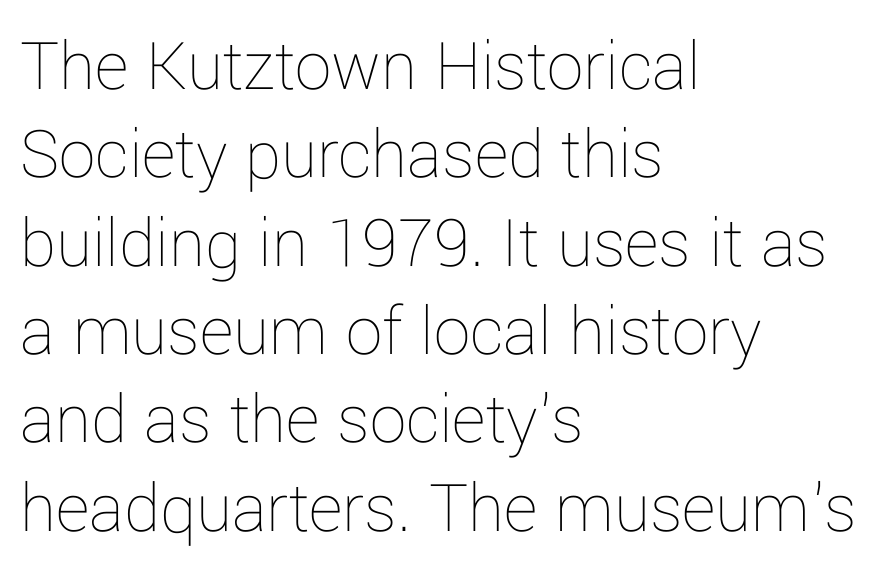
Only glyphs here, with clear space below each row. Where is the straight margin? On the left. Weight: regular or lighter. Is there any slant? The stems are plumb. You could not count columns in this text — the font is proportionally spaced.
